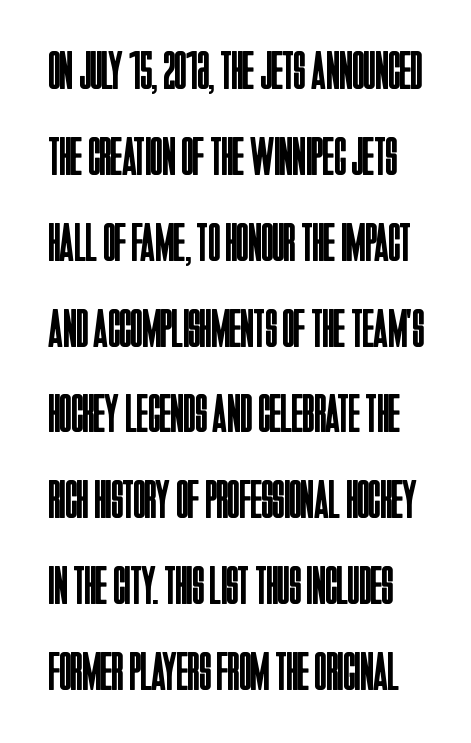
Q: Is the text bold? A: No.
Q: Is the text italic (slanted)? A: No, it is upright.
Q: Is the typeface a serif or a sans-serif typeface? A: Sans-serif.
Q: Is the text underlined? A: No.
Q: Is the spacing between letters normal or unusually wide? A: Normal.
Q: Is the spacing between lines tight, normal or loose? A: Normal.
Q: Width (condensed, normal, or wide)? A: Condensed.
Q: Stroke contrast? A: Low.
Q: x-height? A: Large.
Q: Monospaced? A: No.
